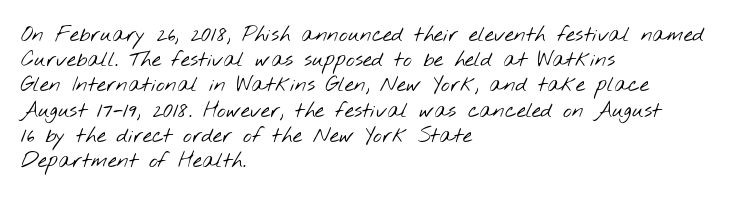
Short and long lines alike share a common starting point at left. Ink coverage per letter is moderate at most. Here the glyphs are tracked normally, forming tight word shapes. A bare baseline throughout the passage.
